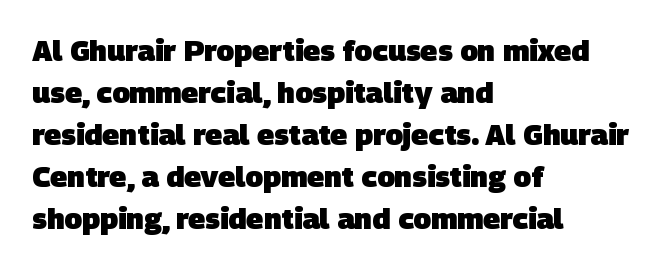
{"serif": "no", "bold": "yes", "weight": "heavy", "width": "normal", "stroke_contrast": "low", "x_height": "large", "monospaced": "no", "underline": "no", "align": "left", "line_spacing": "normal", "line_spacing_ratio": 1.45, "letter_spacing": "normal", "letter_spacing_em": 0.0, "glyph_px": 29}
